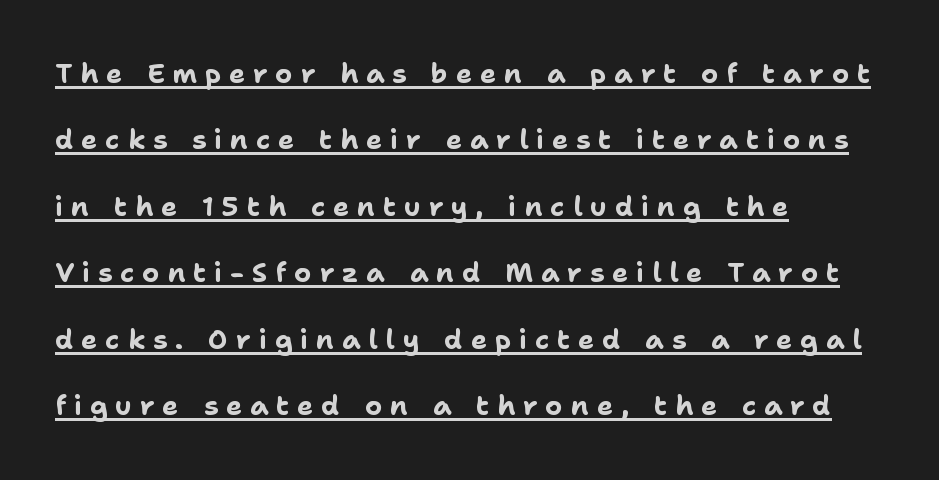
The image shows 27 px bold type, upright; set left-aligned, loose line spacing (2.46x), unusually wide letter spacing (+0.29 em), underlined.
